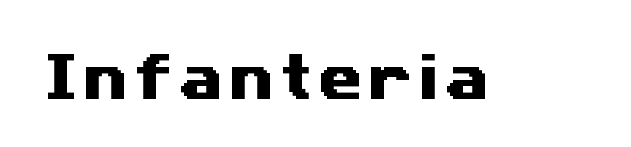
The image shows 51 px wide sans-serif type; set not underlined; medium stroke contrast and a medium x-height.
